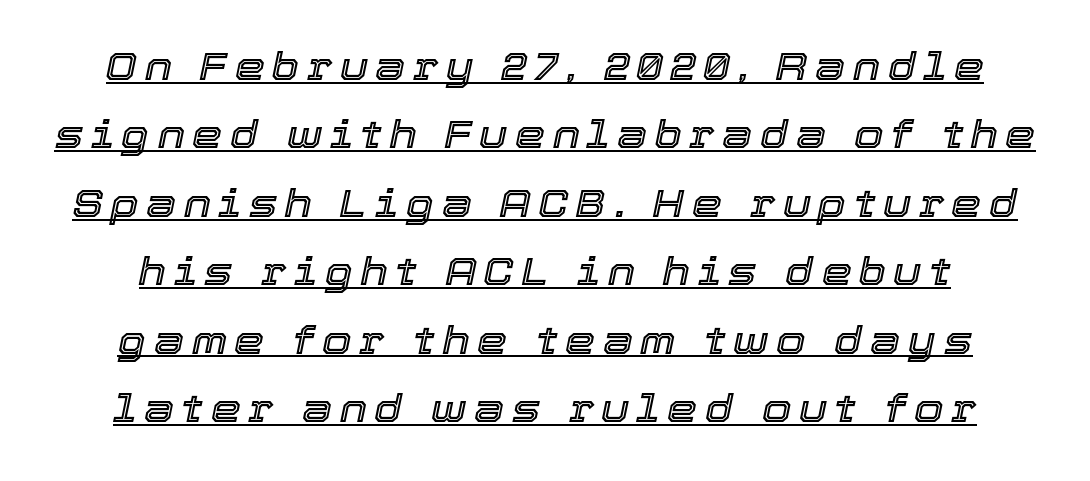
Words appear elongated and porous because spacing is wide. The words here are underlined. Here the designer chose a conventional face with non-uniform glyph widths. Is the type slanted? Yes — the strokes lean at a clear angle.
